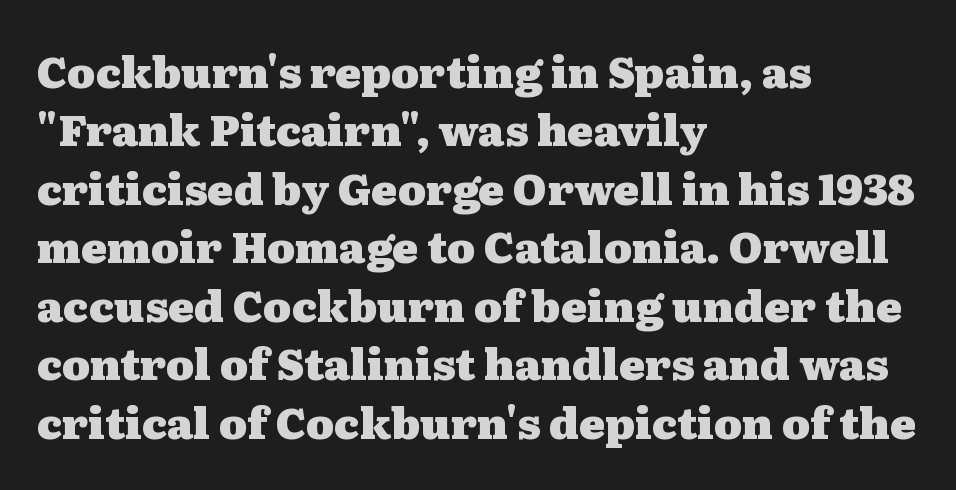
Looks like regular typesetting: each glyph gets only the width it needs. Is there any slant? The stems are plumb. This rendering features lettering with no underline. Is the letter spacing exaggerated? No — it looks like the ordinary default. Every row of glyphs begins at an identical x-position on the left. Is there much room between lines? A standard amount, neither cramped nor airy.
